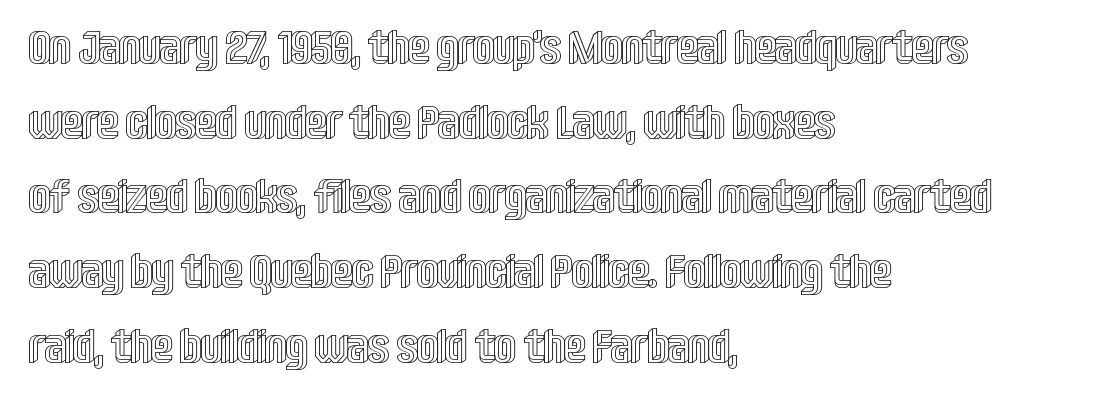
Casual observation: everything's shoved over to the left. The line texture is even and compact thanks to regular tracking. Compared with typical paragraphs, the rows here are spaced about the same. These lines were composed using upright roman letters. The rendering uses natural spacing where letterforms have individual widths.
